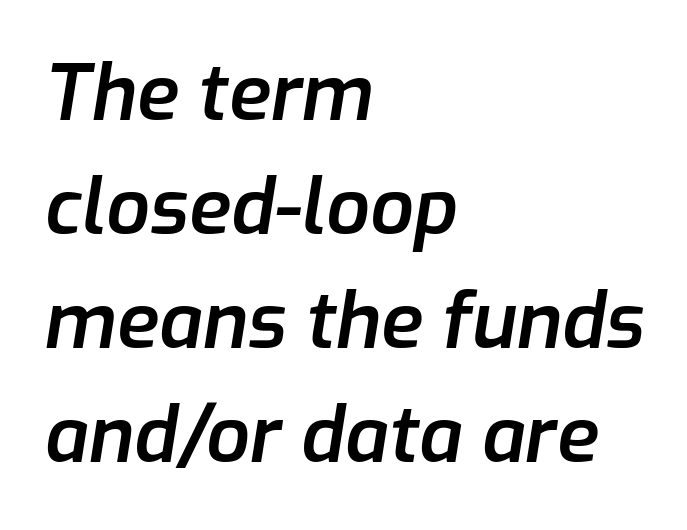
Q: Is the text bold? A: Semi-bold.
Q: Is the text italic (slanted)? A: Yes, it leans right by about 9 degrees.
Q: Is the text underlined? A: No.
Q: How is the paragraph aligned? A: Left-aligned.
Q: Is the spacing between letters normal or unusually wide? A: Normal.
Q: Is the spacing between lines tight, normal or loose? A: Normal.
Q: Width (condensed, normal, or wide)? A: Normal.
Q: Stroke contrast? A: Low.
Q: x-height? A: Medium.
Q: Monospaced? A: No.
